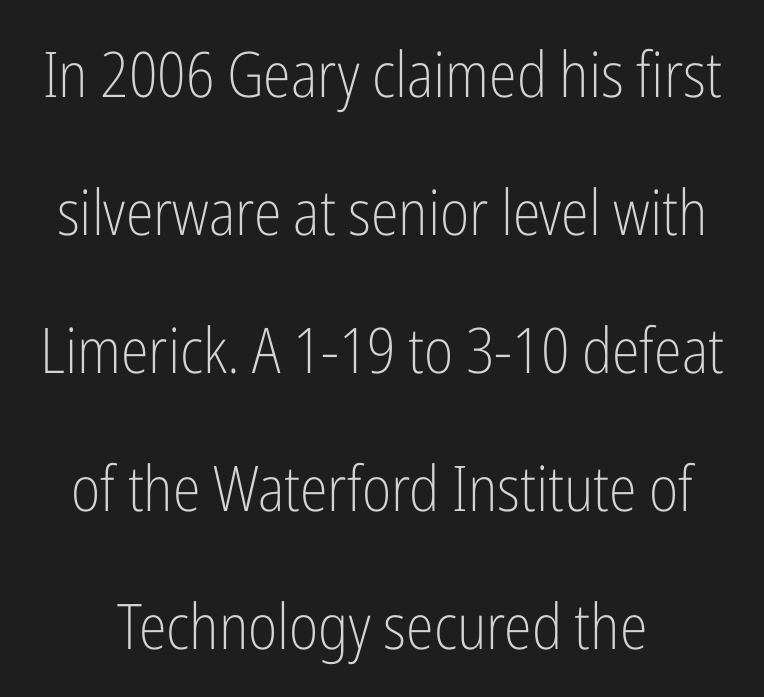
The image shows 63 px light, condensed sans-serif type, upright; set loose line spacing (2.19x), normal letter spacing, not underlined; low stroke contrast and a medium x-height.
